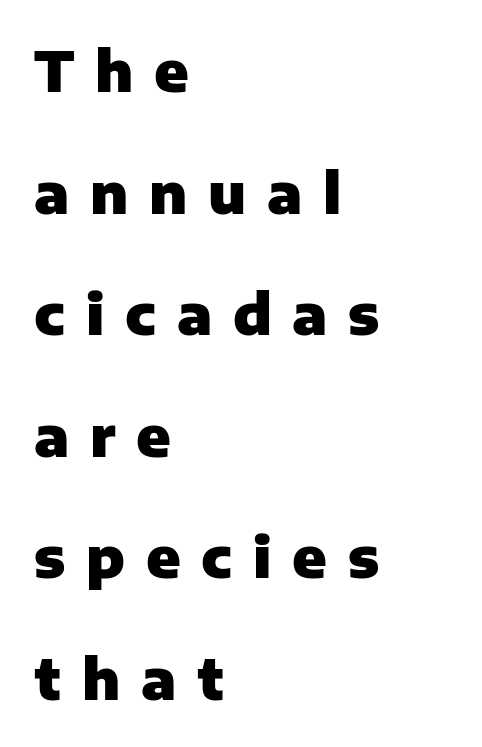
The lettering holds an erect, upright posture throughout. The paragraph shown leans on its left margin. Spacing between characters has been opened up far beyond the box default. Bare-footed words on every line. The rendering uses natural spacing where letterforms have individual widths. A typesetter would call this leading open, well beyond the default.
